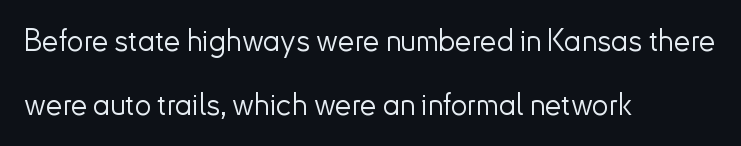
The image shows 30 px light sans-serif type, upright; set left-aligned, loose line spacing (2.12x), normal letter spacing, not underlined; low stroke contrast and a small x-height.
